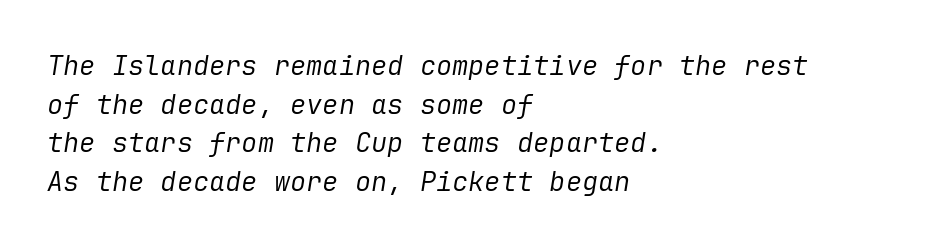
The passage shown is not underscored anywhere. The letterforms sit shoulder to shoulder at normal distance. The specimen reads as italic at a glance. The rows are spaced the way most documents space them.
